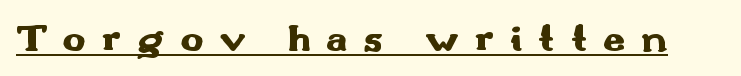
{"serif": "no", "italic": "no", "bold": "yes", "weight": "heavy", "width": "wide", "stroke_contrast": "medium", "x_height": "small", "monospaced": "no", "underline": "yes", "letter_spacing": "wide", "letter_spacing_em": 0.41, "glyph_px": 39}
